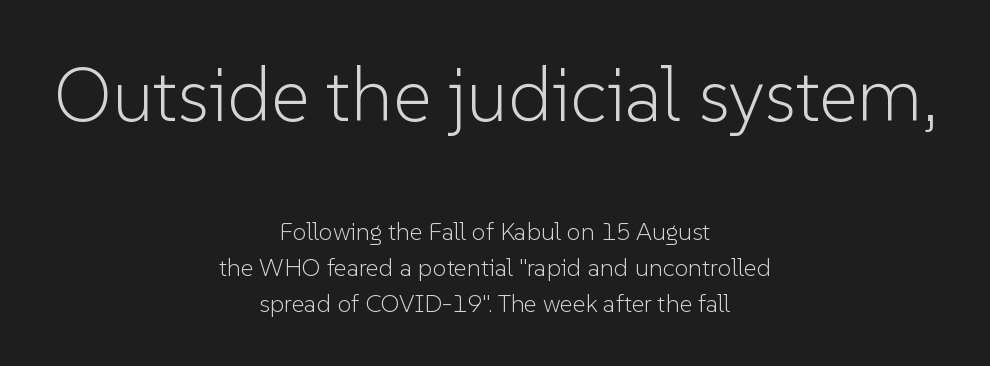
{"serif": "no", "italic": "no", "bold": "no", "weight": "light", "width": "normal", "stroke_contrast": "low", "x_height": "medium", "monospaced": "no", "underline": "no", "align": "center", "line_spacing": "normal", "line_spacing_ratio": 1.44, "letter_spacing": "normal", "letter_spacing_em": 0.0, "larger_block": "first", "size_ratio": 3.0, "glyph_px": 75}
